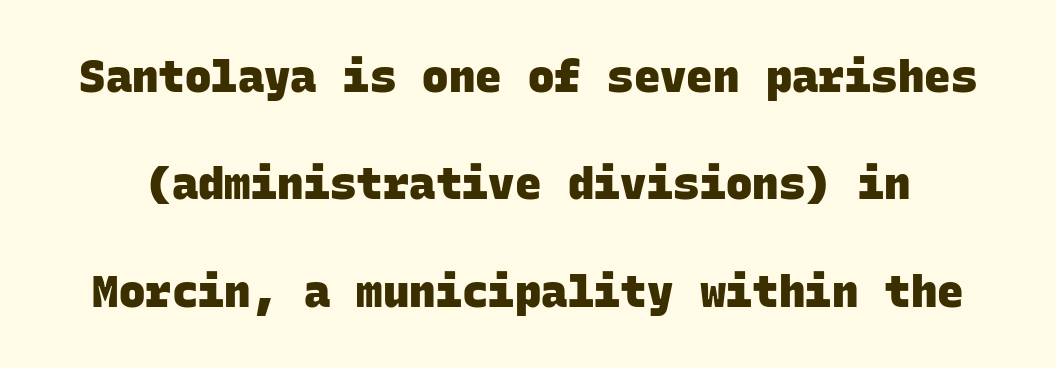
In terms of weight, the rendering is a true, heavy bold. Each word holds together tightly as a unit, with standard inter-letter gaps. The words here are not underlined. The rendering uses a large line-height, opening up the rows.
